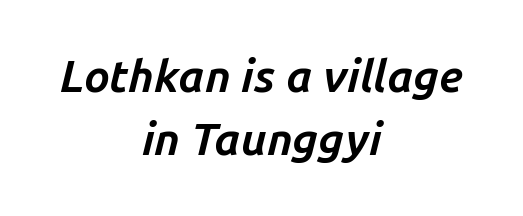
The image shows 45 px bold type, italic (leaning right); set centered, normal line spacing (1.4x), normal letter spacing, not underlined; low stroke contrast and a medium x-height.
